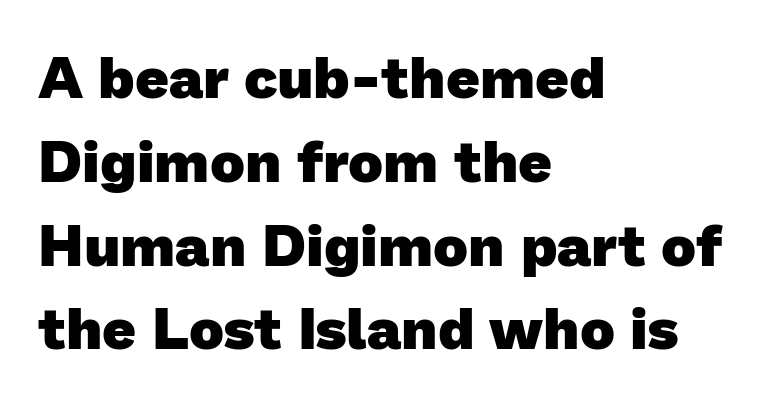
Q: Is the text bold? A: Yes.
Q: Is the typeface a serif or a sans-serif typeface? A: Sans-serif.
Q: Is the text underlined? A: No.
Q: How is the paragraph aligned? A: Left-aligned.
Q: Is the spacing between letters normal or unusually wide? A: Normal.
Q: Is the spacing between lines tight, normal or loose? A: Normal.
Q: Width (condensed, normal, or wide)? A: Normal.
Q: Stroke contrast? A: Low.
Q: x-height? A: Medium.
Q: Monospaced? A: No.
